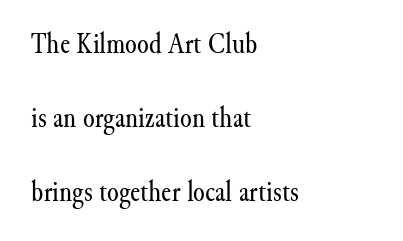
{"serif": "yes", "italic": "no", "bold": "no", "weight": "regular", "width": "normal", "stroke_contrast": "medium", "x_height": "small", "monospaced": "no", "underline": "no", "align": "left", "line_spacing": "loose", "line_spacing_ratio": 2.46, "letter_spacing": "normal", "letter_spacing_em": 0.0, "glyph_px": 30}
